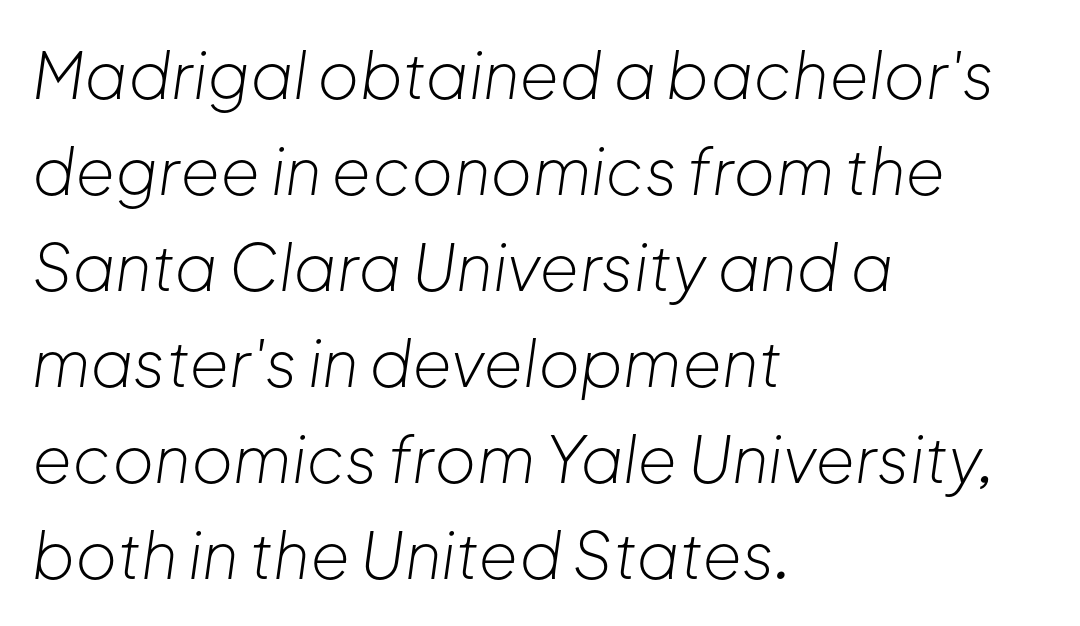
Think of a printed novel: that variable character pitch is what you see here. An italicized treatment has been applied to the whole sample. The paragraph shown leans on its left margin. Tracking here is standard; glyphs follow each other at the usual distance. Weight: not bold — regular or lighter. Vertically, the passage feels balanced, rows spaced as you'd expect.
